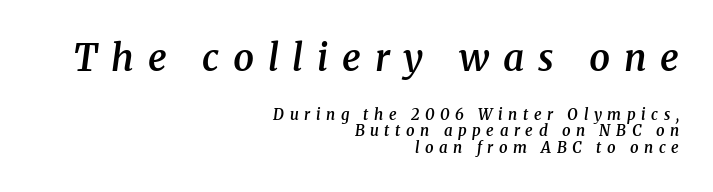
If you drew a ruler down the right edge, every line would touch it. Character widths vary here, with narrow letters taking less room than wide ones. One glance says dense: line gaps are narrower than usual. The letters are semibold — heavier than regular but short of a full bold. Caption: expanded tracking, letters set apart.
